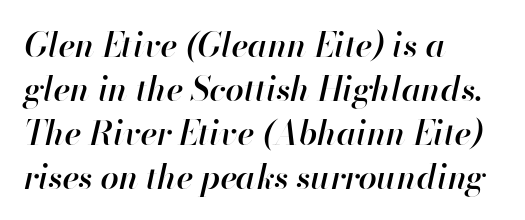
Q: Is the text bold? A: Semi-bold.
Q: Is the text italic (slanted)? A: Yes, it leans right by about 13 degrees.
Q: Is the text underlined? A: No.
Q: How is the paragraph aligned? A: Left-aligned.
Q: Is the spacing between letters normal or unusually wide? A: Normal.
Q: Is the spacing between lines tight, normal or loose? A: Normal.
Q: Width (condensed, normal, or wide)? A: Normal.
Q: Stroke contrast? A: High.
Q: x-height? A: Small.
Q: Monospaced? A: No.
